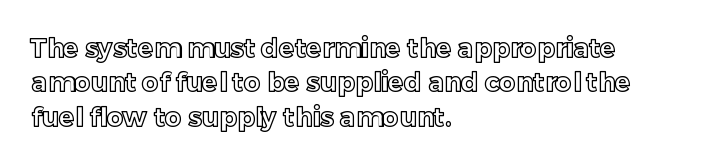
Here the glyphs are tracked normally, forming tight word shapes. Notice how the passage keeps a crisp vertical edge on the left only. A normal amount of white space separates one row of letters from the next. The string is rendered with underlining switched off.
